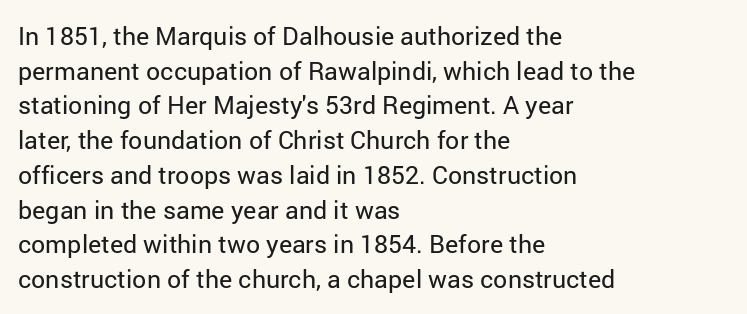
The image shows 25 px text type, upright; set left-aligned, normal line spacing (1.39x), normal letter spacing, not underlined.
